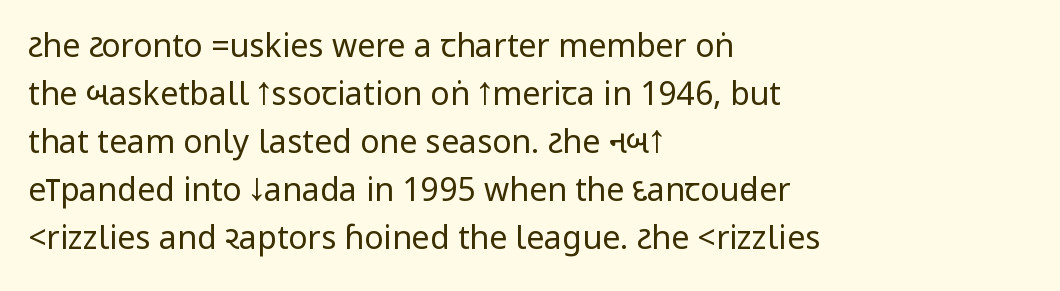
Q: Is the text bold? A: No.
Q: Is the text italic (slanted)? A: No, it is upright.
Q: Is the typeface a serif or a sans-serif typeface? A: Sans-serif.
Q: Is the text underlined? A: No.
Q: How is the paragraph aligned? A: Left-aligned.
Q: Is the spacing between letters normal or unusually wide? A: Normal.
Q: Is the spacing between lines tight, normal or loose? A: Normal.
Q: Width (condensed, normal, or wide)? A: Condensed.
Q: Stroke contrast? A: Low.
